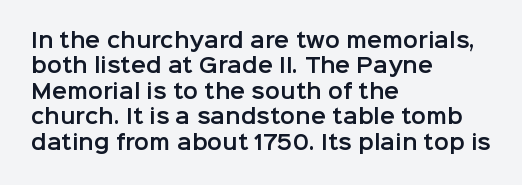
Q: Is the text italic (slanted)? A: No, it is upright.
Q: Is the text underlined? A: No.
Q: How is the paragraph aligned? A: Left-aligned.
Q: Is the spacing between letters normal or unusually wide? A: Normal.
Q: Is the spacing between lines tight, normal or loose? A: Normal.
